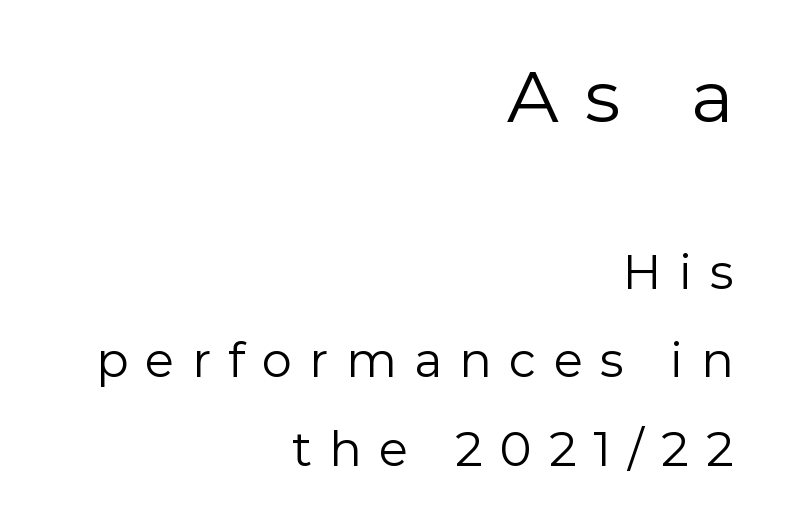
The face used here is proportionally spaced, like ordinary book or web type. Designer's note — italics off, roman on. The tracking reads as deliberately expanded to a designer's eye. The designer gave the opening block more size than the closing block.
